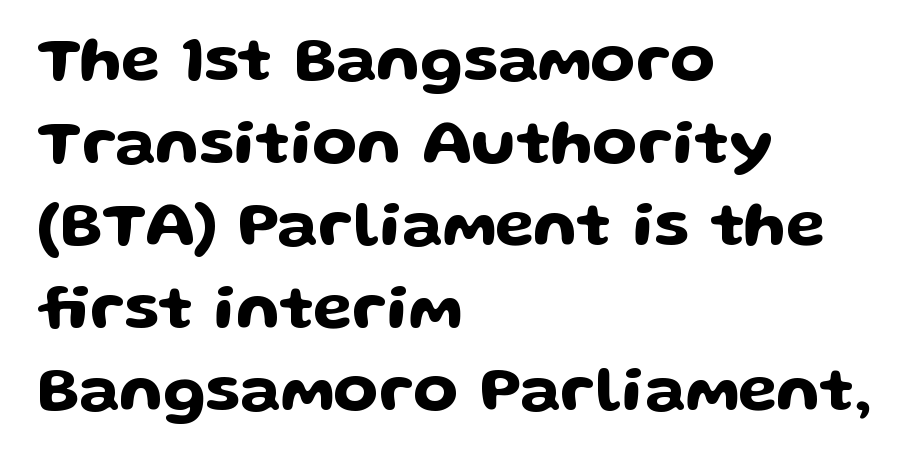
The image shows 64 px wide sans-serif type, upright; set left-aligned, normal line spacing (1.29x), normal letter spacing, not underlined; low stroke contrast and a medium x-height.
